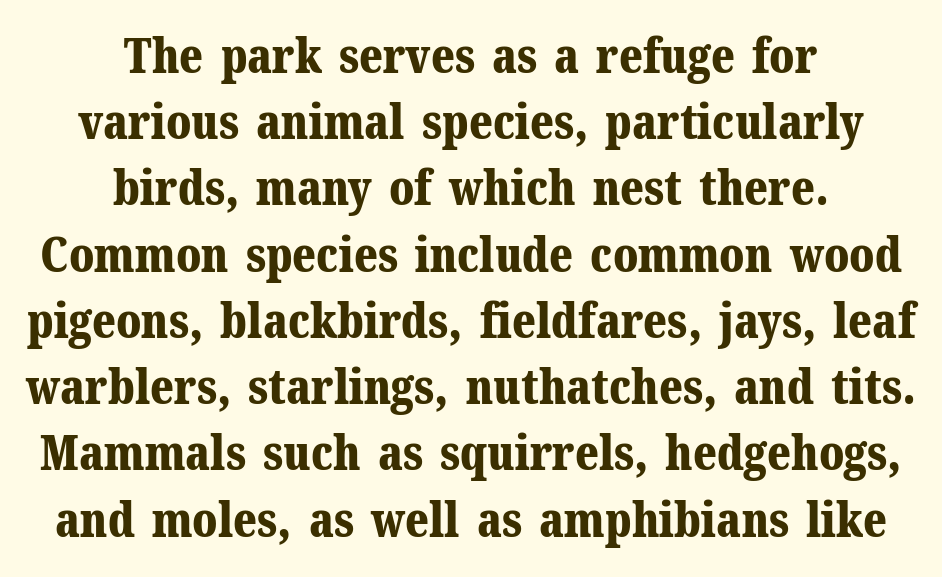
Looks like regular typesetting: each glyph gets only the width it needs. Honestly, the row spacing looks completely unremarkable. Layout note: lines centered. The specimen omits any rule beneath the text block's lines. This is roman type, the default non-slanted kind.
